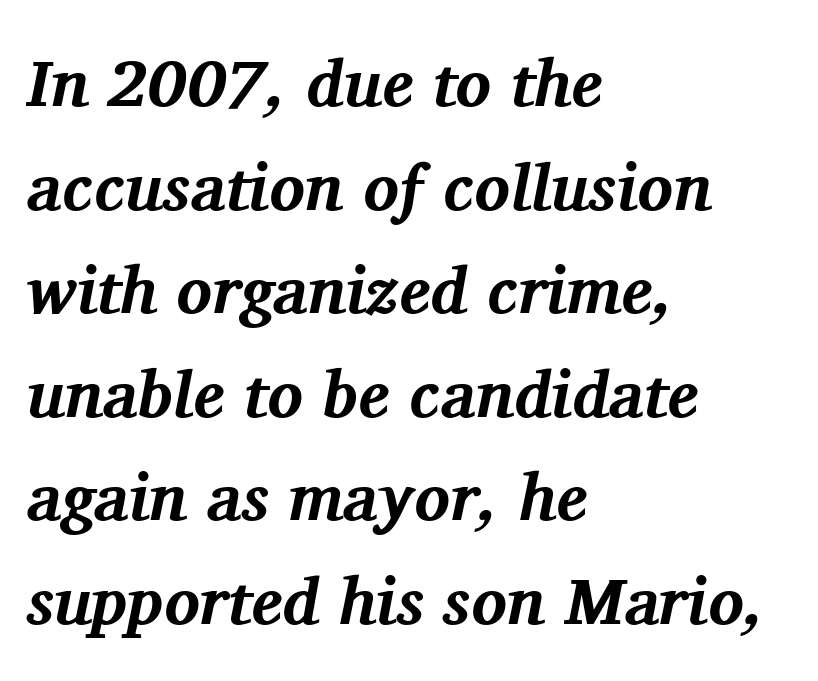
{"serif": "yes", "italic": "yes", "lean": "right", "slant_degrees": 11, "bold": "yes", "weight": "bold", "width": "normal", "stroke_contrast": "medium", "x_height": "medium", "monospaced": "no", "underline": "no", "align": "left", "line_spacing": "normal", "line_spacing_ratio": 1.57, "letter_spacing": "normal", "letter_spacing_em": 0.0, "glyph_px": 66}
